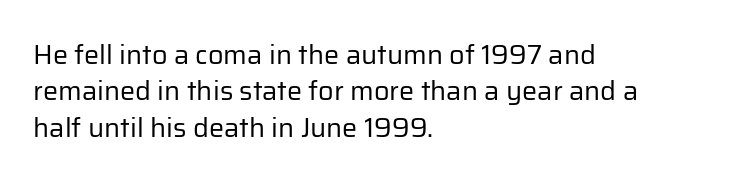
{"italic": "no", "bold": "no", "underline": "no", "align": "left", "line_spacing": "normal", "line_spacing_ratio": 1.35, "letter_spacing": "normal", "letter_spacing_em": 0.0, "glyph_px": 27}
